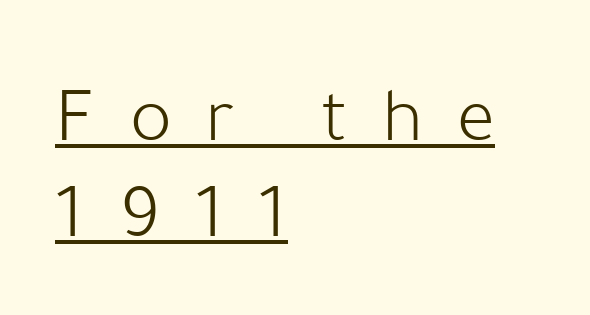
The image shows 79 px light sans-serif type, upright; set left-aligned, line spacing 1.21x, unusually wide letter spacing (+0.43 em), underlined; low stroke contrast and a medium x-height.
